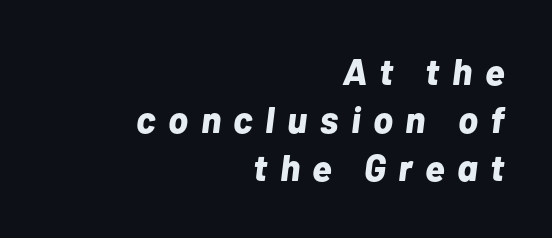
{"italic": "yes", "lean": "right", "slant_degrees": 7, "bold": "yes", "weight": "bold", "width": "normal", "stroke_contrast": "low", "x_height": "medium", "monospaced": "no", "underline": "no", "align": "right", "line_spacing": "normal", "line_spacing_ratio": 1.3, "letter_spacing": "wide", "letter_spacing_em": 0.34, "glyph_px": 37}
